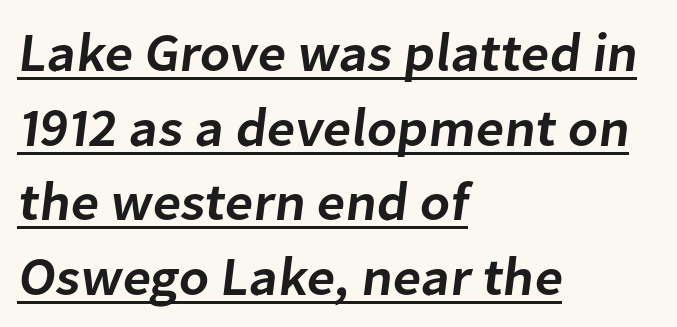
{"serif": "no", "bold": "semi", "weight": "semibold", "width": "normal", "stroke_contrast": "low", "x_height": "medium", "monospaced": "no", "underline": "yes", "align": "left", "line_spacing": "normal", "line_spacing_ratio": 1.38, "letter_spacing": "normal", "letter_spacing_em": 0.0, "glyph_px": 54}
